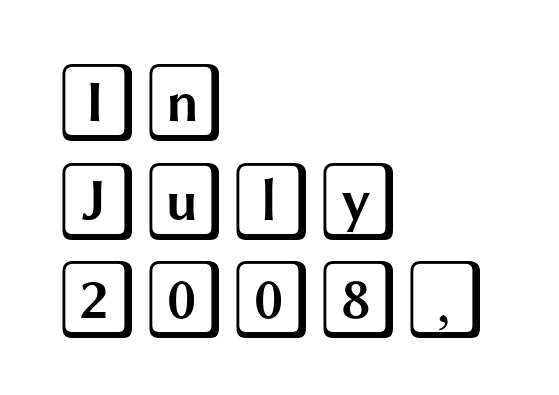
The image shows 79 px wide type, upright; set left-aligned, normal line spacing (1.25x), normal letter spacing, not underlined; a large x-height.
